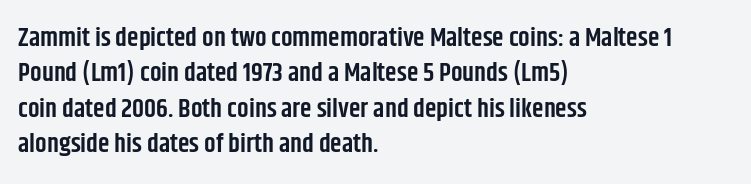
The image shows 26 px text type, upright; set left-aligned, normal line spacing (1.36x), normal letter spacing, not underlined.
